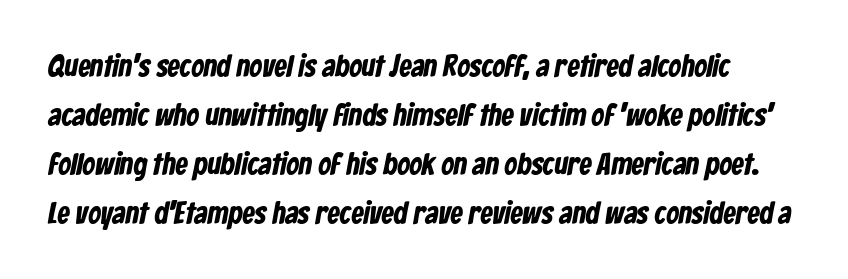
Looks like regular typesetting: each glyph gets only the width it needs. No extra tracking has been applied to these lines. Font category for this specimen: sans-serif. Normally led — the rows are evenly, conventionally spaced. Weight: bold.
